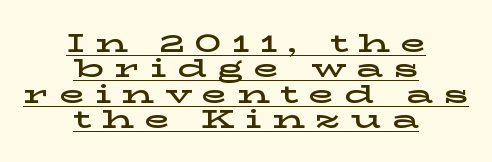
The image shows 26 px text type, upright; set centered, tight line spacing (0.98x), unusually wide letter spacing (+0.4 em), underlined.
